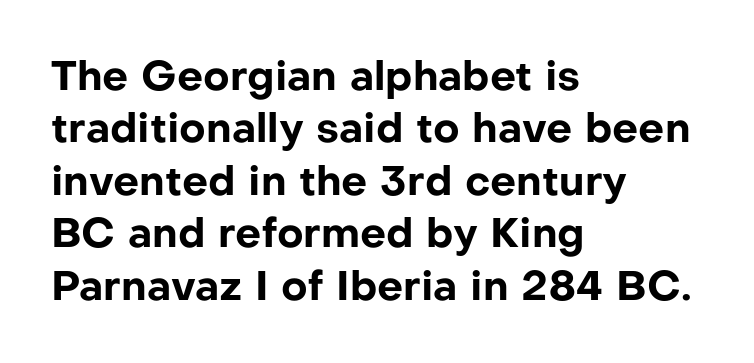
Observe the ordinary spacing: letters are neighbours, not strangers. Leading: standard. The passage shown is emphatically bold. When letters stand straight like this, we call the style roman or upright. The rendering uses natural spacing where letterforms have individual widths. Type without underlining.
